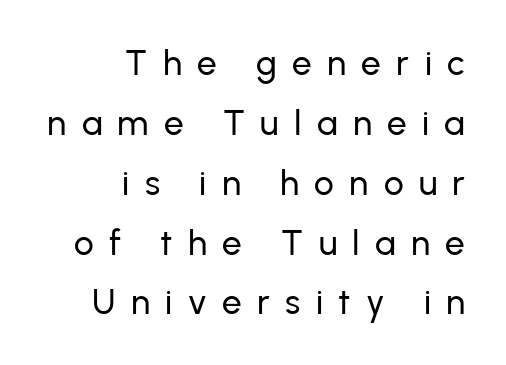
The image shows 35 px sans-serif type, upright; set right-aligned, line spacing 1.71x, unusually wide letter spacing (+0.44 em), not underlined; low stroke contrast and a medium x-height.
